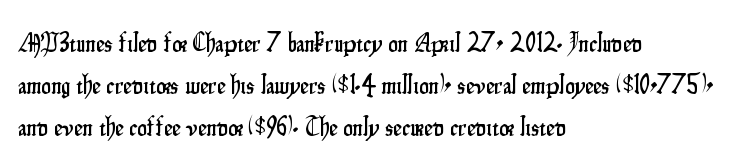
{"italic": "no", "underline": "no", "align": "left", "line_spacing": "normal", "line_spacing_ratio": 1.56, "letter_spacing": "normal", "letter_spacing_em": 0.0, "glyph_px": 27}
